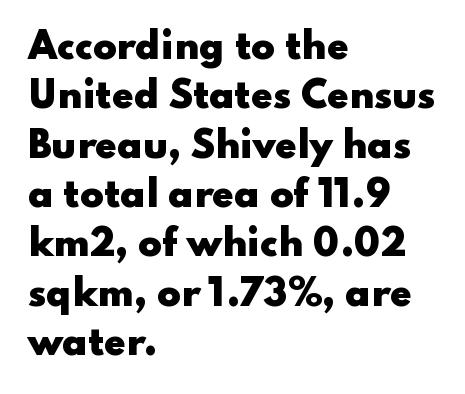
The passage shown has conventional tracking throughout. The passage shown is emphatically bold. Casual observation: everything's shoved over to the left. The lettering holds an erect, upright posture throughout. The rendering shows plain stroke endings on the letterforms — a sans-serif design.
